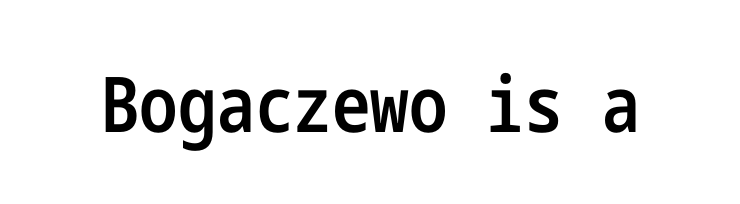
The image shows 77 px semibold, condensed sans-serif type, upright; set normal letter spacing, not underlined; low stroke contrast and a medium x-height.
